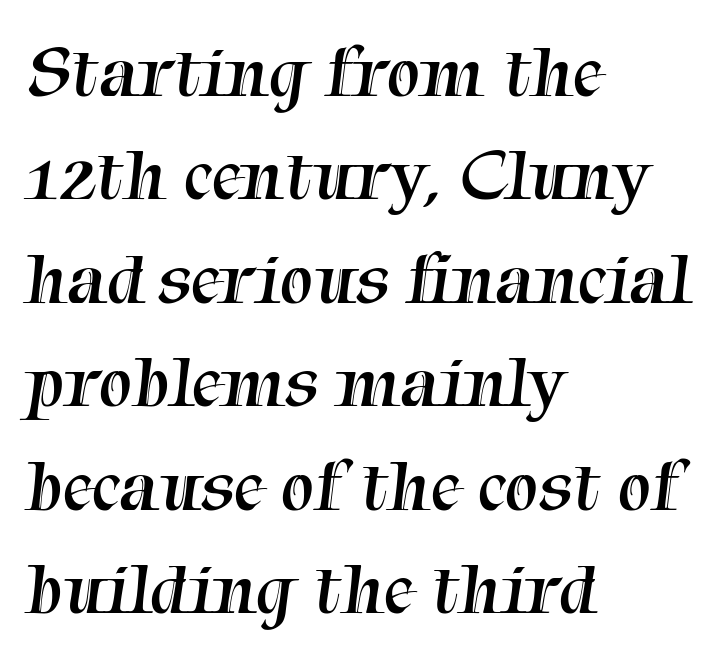
Q: Is the text bold? A: No.
Q: Is the typeface a serif or a sans-serif typeface? A: Serif.
Q: Is the text underlined? A: No.
Q: How is the paragraph aligned? A: Left-aligned.
Q: Is the spacing between letters normal or unusually wide? A: Normal.
Q: Is the spacing between lines tight, normal or loose? A: Normal.
Q: Width (condensed, normal, or wide)? A: Normal.
Q: Stroke contrast? A: Medium.
Q: x-height? A: Medium.
Q: Monospaced? A: No.
